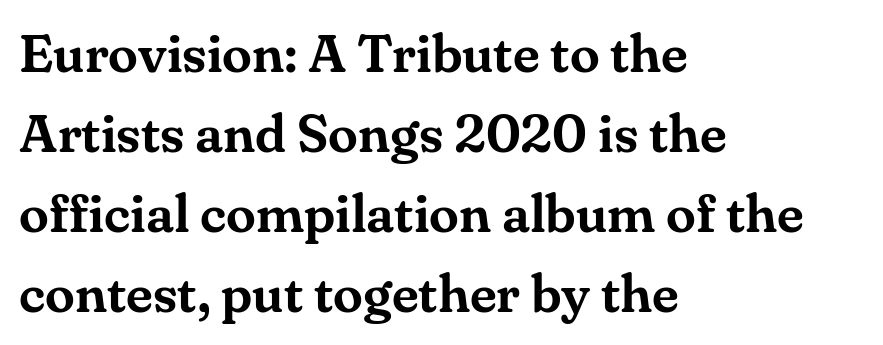
Q: Is the text italic (slanted)? A: No, it is upright.
Q: Is the typeface a serif or a sans-serif typeface? A: Serif.
Q: Is the text underlined? A: No.
Q: How is the paragraph aligned? A: Left-aligned.
Q: Is the spacing between letters normal or unusually wide? A: Normal.
Q: Is the spacing between lines tight, normal or loose? A: Normal.
Q: Width (condensed, normal, or wide)? A: Normal.
Q: Stroke contrast? A: Medium.
Q: x-height? A: Small.
Q: Monospaced? A: No.
